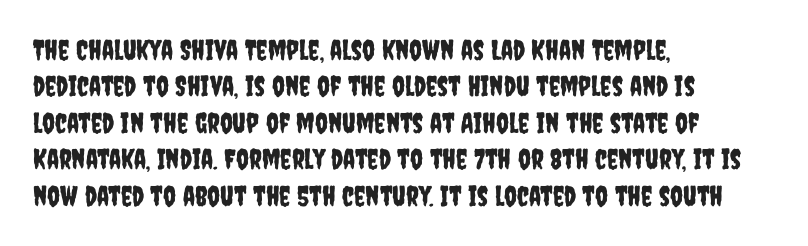
{"serif": "no", "italic": "no", "width": "condensed", "stroke_contrast": "low", "x_height": "large", "monospaced": "no", "underline": "no", "align": "left", "line_spacing": "normal", "line_spacing_ratio": 1.3, "letter_spacing": "normal", "letter_spacing_em": 0.0, "glyph_px": 28}
